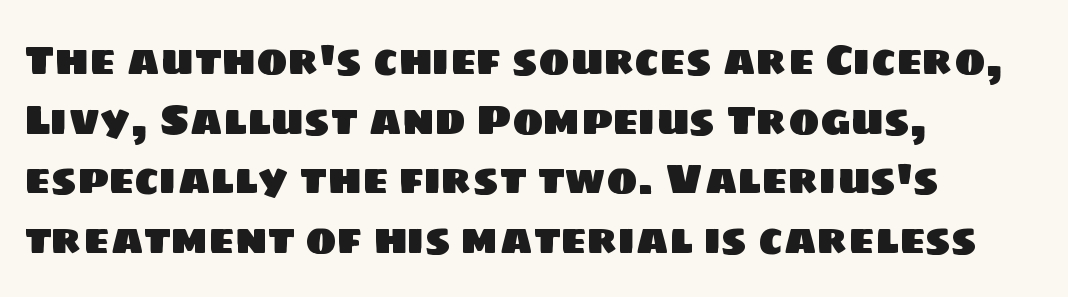
The image shows 42 px sans-serif type; set left-aligned, normal line spacing (1.42x), normal letter spacing, not underlined; low stroke contrast and a large x-height.
